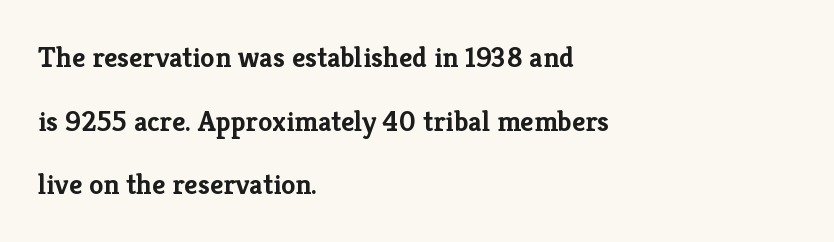
Short and long lines alike share a common starting point at left. Check where the strokes stop: tiny serifs finish them off. Italic? Not at all — the glyphs are vertical. Caption: standard tracking, unaltered.
